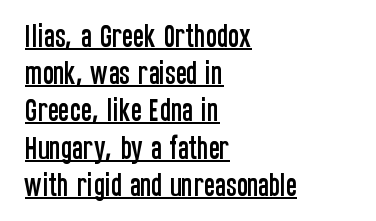
The image shows 26 px text type, upright; set left-aligned, normal line spacing (1.43x), normal letter spacing, underlined.
